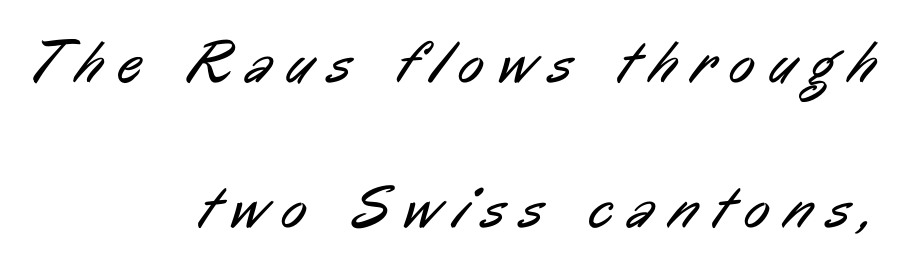
Q: Is the text bold? A: No.
Q: Is the typeface a serif or a sans-serif typeface? A: Sans-serif.
Q: Is the text underlined? A: No.
Q: How is the paragraph aligned? A: Right-aligned.
Q: Is the spacing between letters normal or unusually wide? A: Unusually wide.
Q: Is the spacing between lines tight, normal or loose? A: Loose.
Q: Width (condensed, normal, or wide)? A: Condensed.
Q: Stroke contrast? A: Low.
Q: x-height? A: Medium.
Q: Monospaced? A: No.
